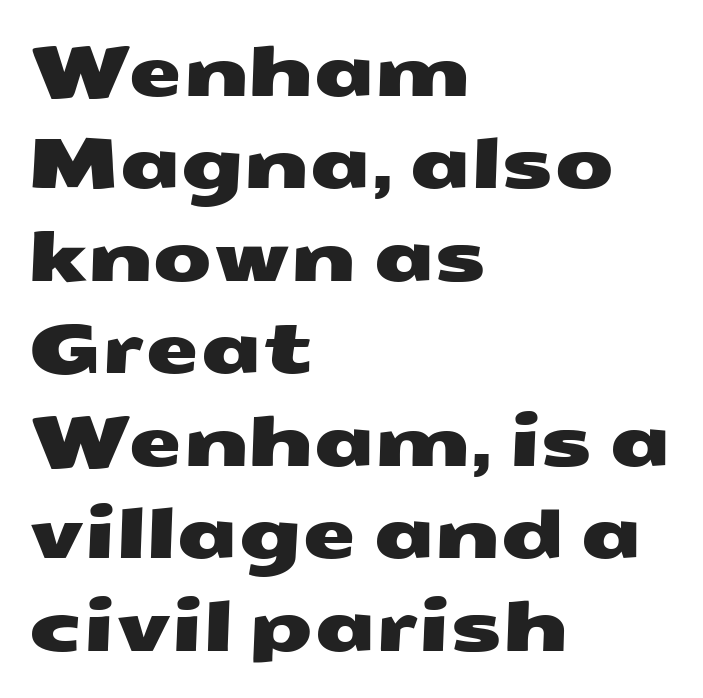
The image shows 69 px wide sans-serif type; set left-aligned, normal line spacing (1.34x), normal letter spacing, not underlined; medium stroke contrast and a medium x-height.
